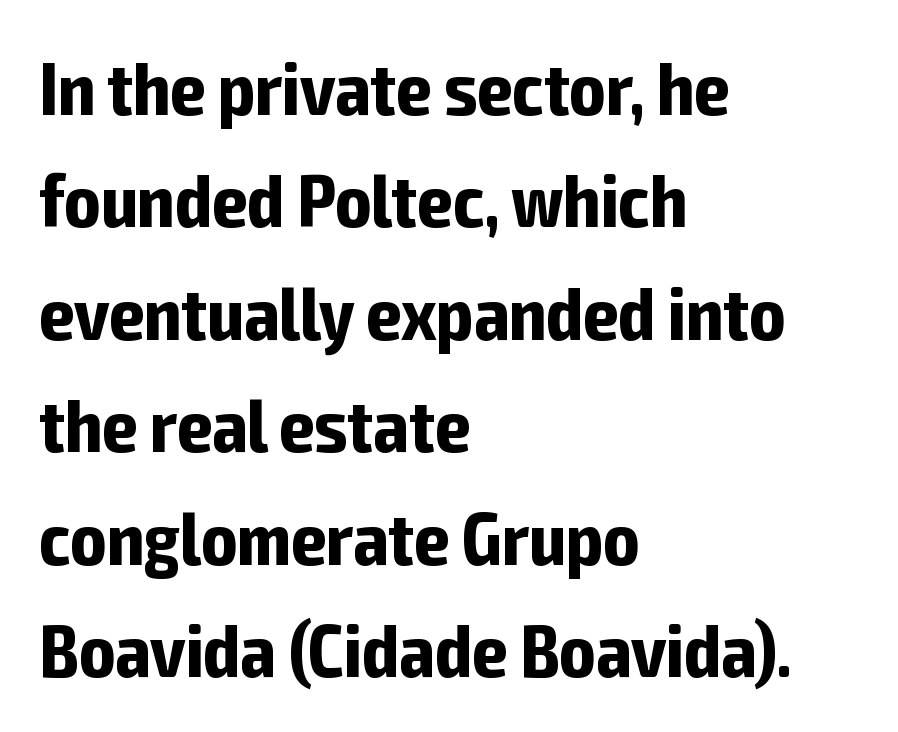
{"serif": "no", "italic": "no", "bold": "yes", "weight": "bold", "width": "condensed", "stroke_contrast": "low", "x_height": "medium", "monospaced": "no", "underline": "no", "align": "left", "line_spacing": "normal", "line_spacing_ratio": 1.5, "letter_spacing": "normal", "letter_spacing_em": 0.0, "glyph_px": 75}
